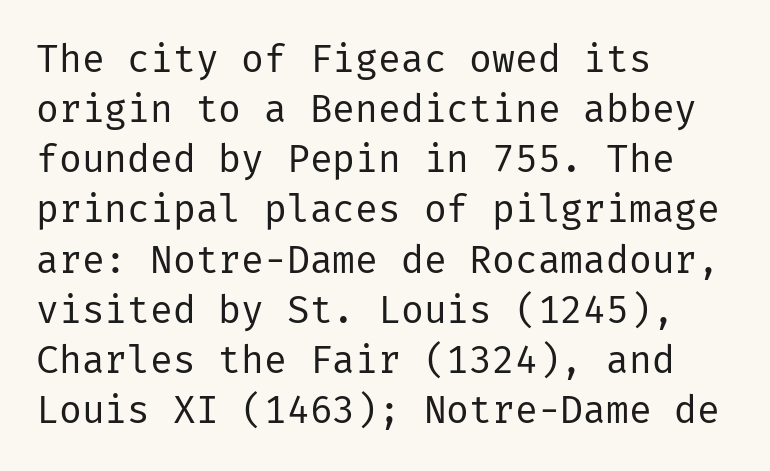
A normal amount of white space separates one row of letters from the next. The font family rendered here belongs to the sans-serif group. Each line starts at the same left margin while the right side varies. Only glyphs here, with clear space below each row. Vertical strokes here are truly vertical. Letters have the restrained weight of plain body copy at most.
